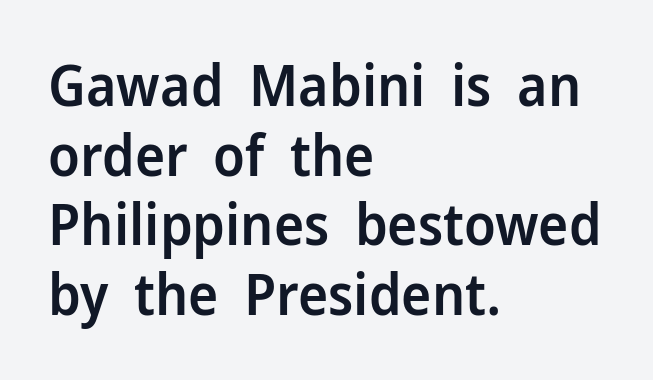
Q: Is the text bold? A: Semi-bold.
Q: Is the text italic (slanted)? A: No, it is upright.
Q: Is the typeface a serif or a sans-serif typeface? A: Sans-serif.
Q: Is the text underlined? A: No.
Q: How is the paragraph aligned? A: Left-aligned.
Q: Is the spacing between letters normal or unusually wide? A: Normal.
Q: Width (condensed, normal, or wide)? A: Normal.
Q: Stroke contrast? A: Low.
Q: x-height? A: Medium.
Q: Monospaced? A: No.
